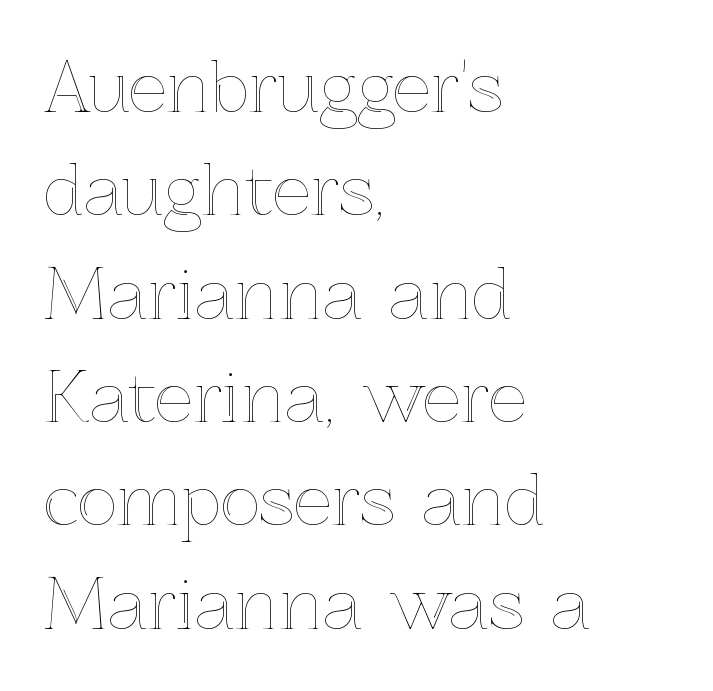
{"italic": "no", "width": "normal", "x_height": "medium", "monospaced": "no", "underline": "no", "align": "left", "line_spacing": "normal", "line_spacing_ratio": 1.52, "letter_spacing": "normal", "letter_spacing_em": 0.0, "glyph_px": 68}
